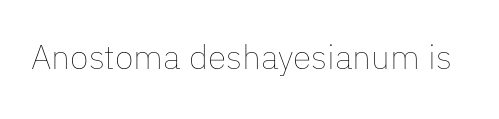
The image shows 34 px thin type, upright; set normal letter spacing, not underlined; low stroke contrast and a medium x-height.
